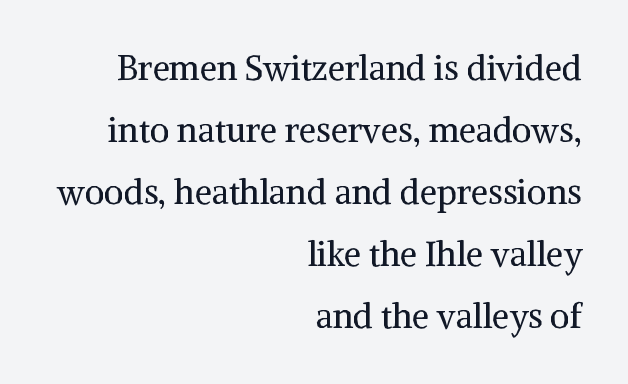
Q: Is the text bold? A: No.
Q: Is the text italic (slanted)? A: No, it is upright.
Q: Is the typeface a serif or a sans-serif typeface? A: Serif.
Q: Is the text underlined? A: No.
Q: How is the paragraph aligned? A: Right-aligned.
Q: Is the spacing between letters normal or unusually wide? A: Normal.
Q: Width (condensed, normal, or wide)? A: Normal.
Q: Stroke contrast? A: Medium.
Q: x-height? A: Medium.
Q: Monospaced? A: No.
